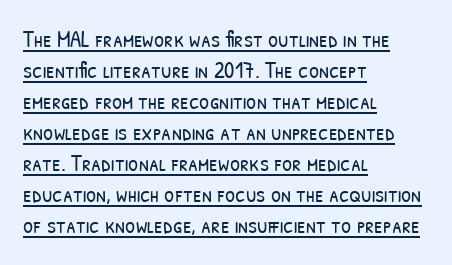
Beneath each row of characters lies a ruled line. Each word holds together tightly as a unit, with standard inter-letter gaps. Vertically, the passage feels balanced, rows spaced as you'd expect. These glyphs show unthickened strokes, regular width or finer. Left-aligned paragraph, ragged on the right.
